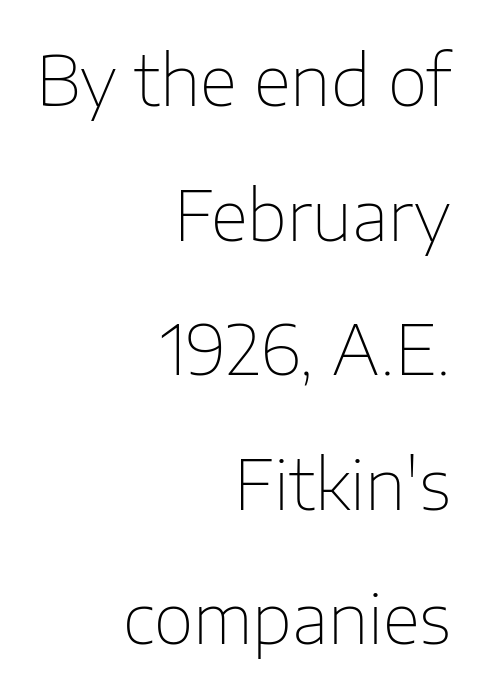
{"serif": "no", "italic": "no", "bold": "no", "weight": "thin", "width": "normal", "stroke_contrast": "low", "x_height": "medium", "monospaced": "no", "underline": "no", "align": "right", "line_spacing": "loose", "line_spacing_ratio": 1.95, "letter_spacing": "normal", "letter_spacing_em": 0.0, "glyph_px": 69}
